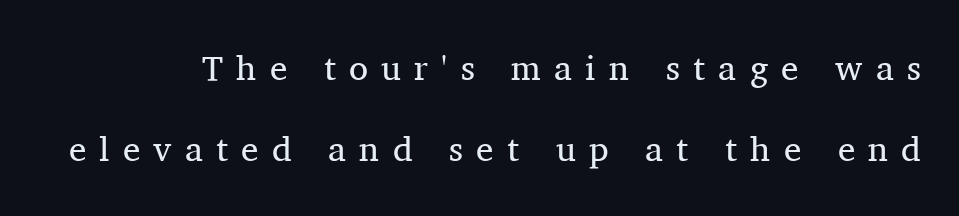
The image shows 35 px regular-weight serif type, upright; set loose line spacing (2.32x), unusually wide letter spacing (+0.38 em), not underlined; medium stroke contrast and a medium x-height.
